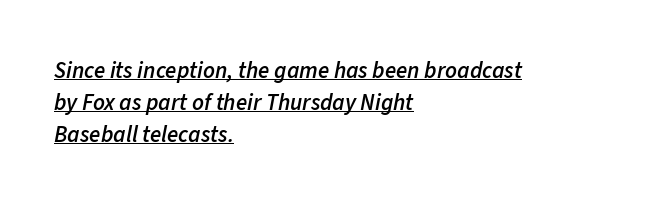
{"italic": "yes", "lean": "right", "slant_degrees": 11, "bold": "semi", "underline": "yes", "align": "left", "line_spacing": "normal", "line_spacing_ratio": 1.39, "letter_spacing": "normal", "letter_spacing_em": 0.0, "glyph_px": 23}
